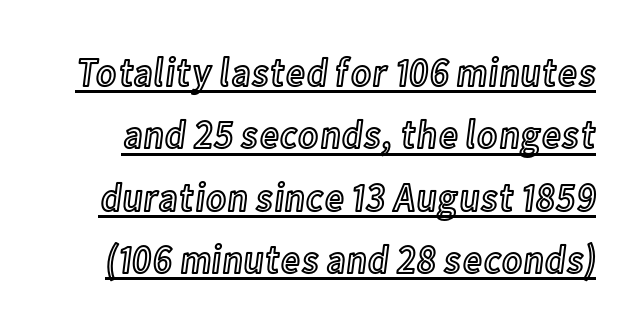
The image shows 41 px condensed type; set normal line spacing (1.52x), normal letter spacing, underlined; a medium x-height.
